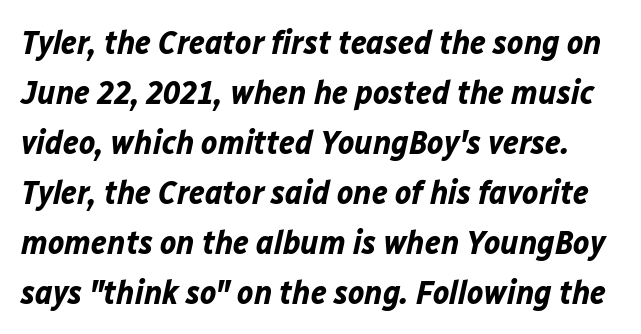
{"italic": "yes", "lean": "right", "slant_degrees": 12, "bold": "yes", "weight": "bold", "width": "normal", "stroke_contrast": "low", "x_height": "medium", "monospaced": "no", "underline": "no", "line_spacing": "normal", "line_spacing_ratio": 1.47, "letter_spacing": "normal", "letter_spacing_em": 0.0, "glyph_px": 34}
